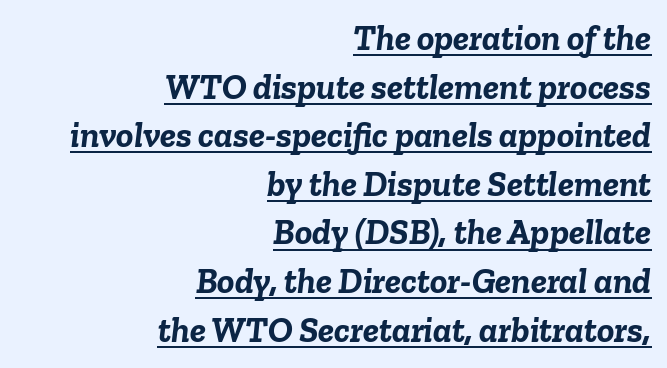
This is heavy type, rendered in bold. Looks like someone drew a line under every word here. Reading down the block, your eye finds every line finishing at a fixed right position. The rendering keeps characters at their native spacing. The letters are slanted; this is an italic face. Here the designer chose a conventional face with non-uniform glyph widths.
